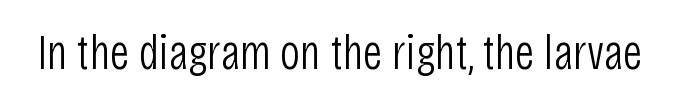
{"serif": "no", "italic": "no", "bold": "no", "weight": "light", "width": "condensed", "stroke_contrast": "low", "x_height": "large", "monospaced": "no", "underline": "no", "letter_spacing": "normal", "letter_spacing_em": 0.0, "glyph_px": 50}
